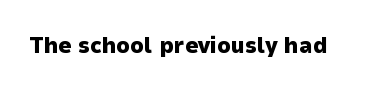
{"italic": "no", "bold": "yes", "underline": "no", "letter_spacing": "normal", "letter_spacing_em": 0.0, "glyph_px": 23}
